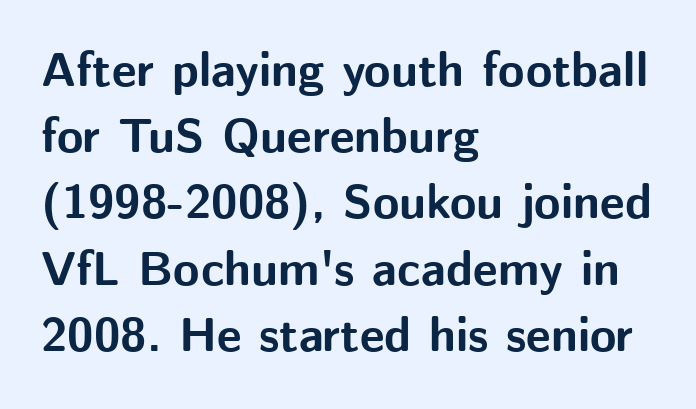
{"serif": "no", "italic": "no", "bold": "yes", "weight": "bold", "width": "normal", "stroke_contrast": "medium", "x_height": "medium", "monospaced": "no", "underline": "no", "align": "left", "line_spacing": "normal", "line_spacing_ratio": 1.38, "letter_spacing": "normal", "letter_spacing_em": 0.0, "glyph_px": 48}
